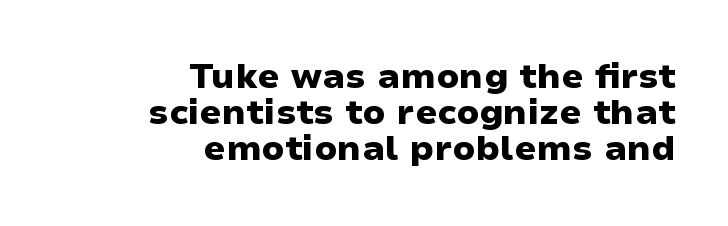
{"serif": "no", "italic": "no", "bold": "yes", "weight": "heavy", "width": "wide", "stroke_contrast": "low", "x_height": "medium", "monospaced": "no", "underline": "no", "align": "right", "line_spacing": "tight", "line_spacing_ratio": 1.03, "letter_spacing": "normal", "letter_spacing_em": 0.0, "glyph_px": 35}
